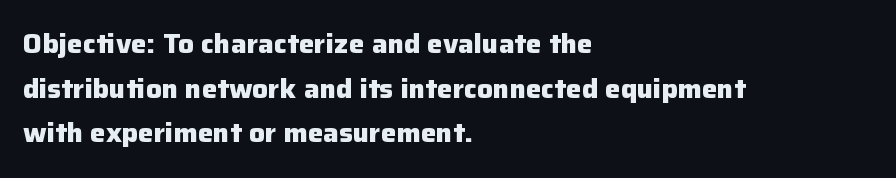
Q: Is the text bold? A: Yes.
Q: Is the text italic (slanted)? A: No, it is upright.
Q: Is the text underlined? A: No.
Q: How is the paragraph aligned? A: Left-aligned.
Q: Is the spacing between letters normal or unusually wide? A: Normal.
